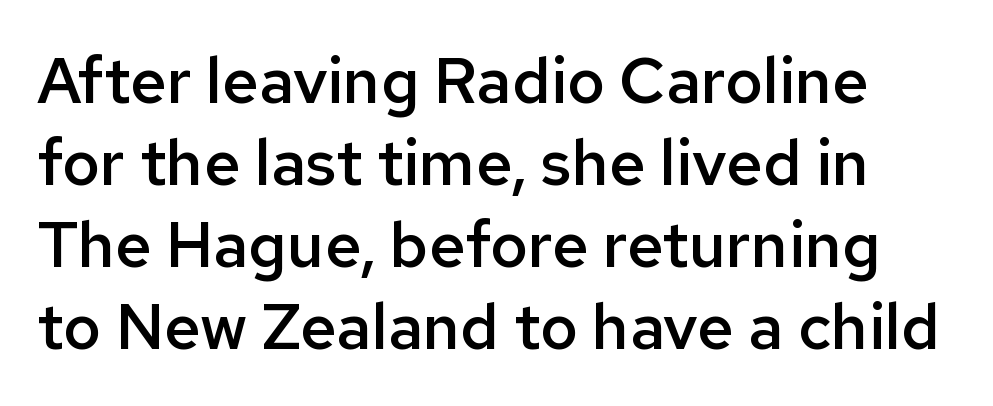
{"serif": "no", "italic": "no", "bold": "semi", "weight": "semibold", "width": "normal", "stroke_contrast": "low", "x_height": "medium", "monospaced": "no", "underline": "no", "line_spacing": "normal", "line_spacing_ratio": 1.28, "letter_spacing": "normal", "letter_spacing_em": 0.0, "glyph_px": 64}
